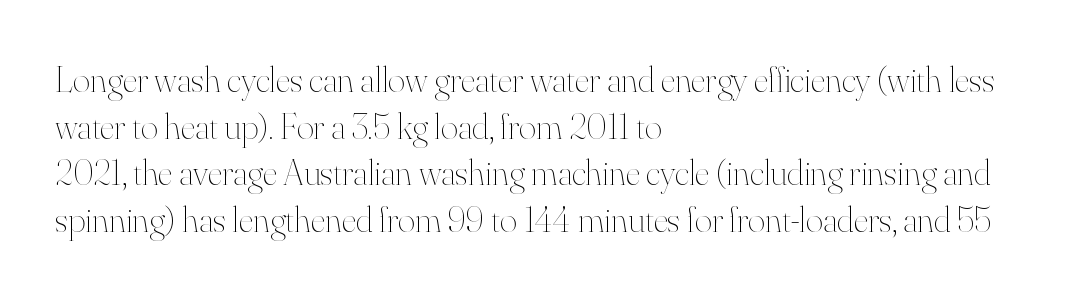
{"italic": "no", "bold": "no", "weight": "thin", "width": "normal", "stroke_contrast": "high", "x_height": "small", "monospaced": "no", "underline": "no", "align": "left", "line_spacing": "normal", "line_spacing_ratio": 1.26, "letter_spacing": "normal", "letter_spacing_em": 0.0, "glyph_px": 37}
